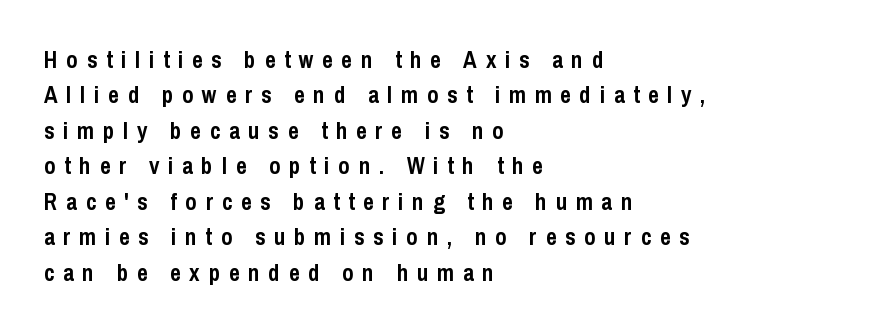
The image shows 23 px bold type, upright; set left-aligned, normal line spacing (1.54x), unusually wide letter spacing (+0.38 em), not underlined.
